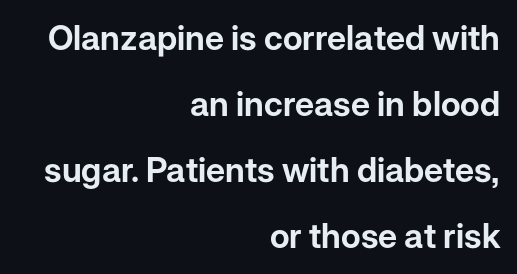
The image shows 34 px sans-serif type, upright; set right-aligned, loose line spacing (1.94x), normal letter spacing, not underlined; low stroke contrast and a medium x-height.
